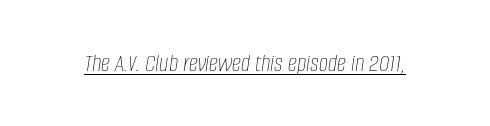
The image shows 26 px text type, italic (leaning right); set normal letter spacing, underlined.
